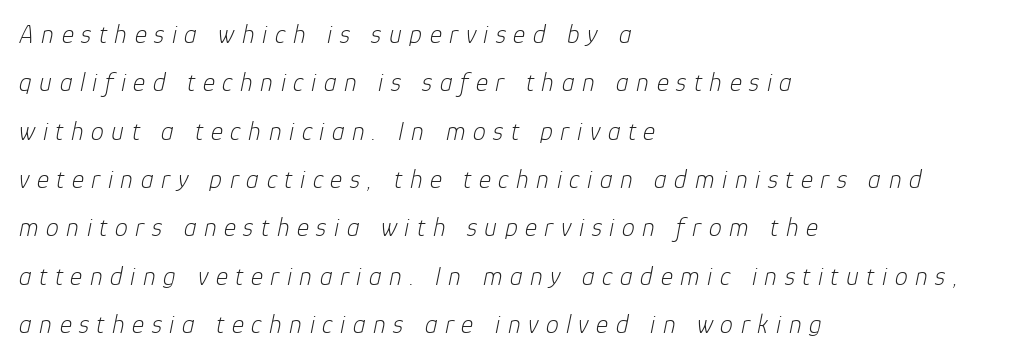
{"italic": "yes", "lean": "right", "slant_degrees": 12, "bold": "no", "underline": "no", "align": "left", "line_spacing_ratio": 1.86, "letter_spacing": "wide", "letter_spacing_em": 0.29, "glyph_px": 26}
